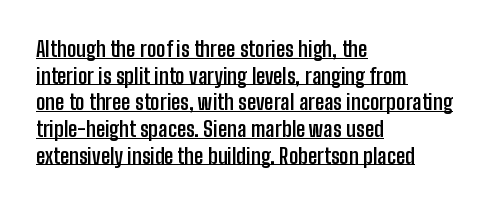
Posture: vertical. The lines are quadded left. What weight is shown? A full bold with thick strokes. Successive baselines arrive at the customary interval. Students, observe the line beneath the letters — that is underlining. The type is set solid horizontally, with unmodified tracking.
